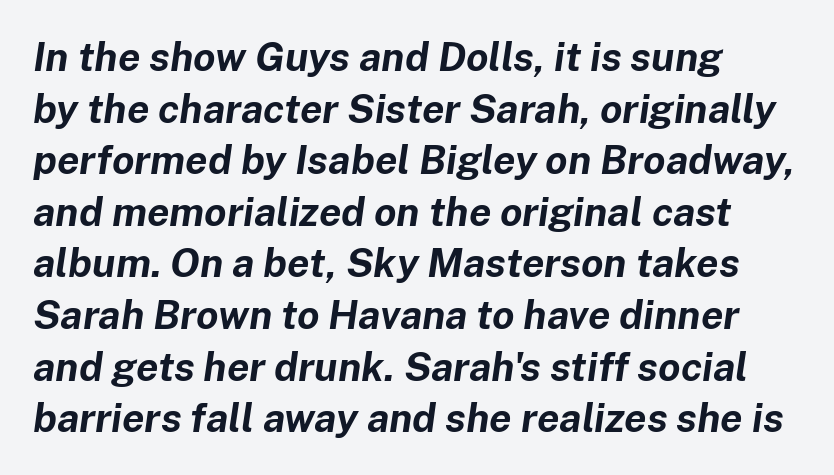
Vertical spacing — default. Do the characters align in a grid? No, the font is proportional. Caption: standard tracking, unaltered. Horizontally, the lines are justified to the leading edge only. A clean baseline with only descenders dipping below it. Is the type slanted? Yes — the strokes lean at a clear angle.
